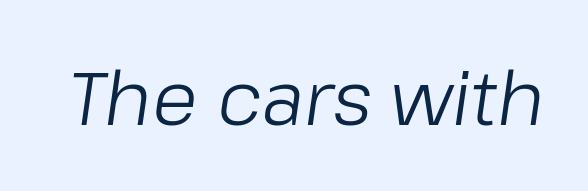
{"italic": "yes", "lean": "right", "slant_degrees": 8, "bold": "no", "weight": "light", "width": "normal", "stroke_contrast": "low", "x_height": "medium", "monospaced": "no", "underline": "no", "letter_spacing": "normal", "letter_spacing_em": 0.0, "glyph_px": 75}
